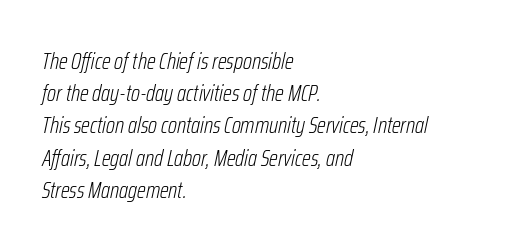
A normal amount of white space separates one row of letters from the next. The strokes carry an ordinary text weight at most. A student would call this left alignment; a typographer would say flush left, rag right. The area under the type is left untouched. Letter spacing: default.
